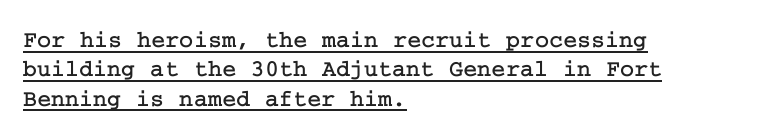
The image shows 24 px text type, upright; set left-aligned, line spacing 1.22x, normal letter spacing, underlined.
